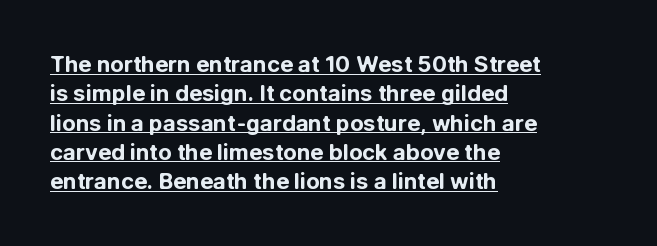
Leftover space on each line is placed entirely after the last word. Tracking value appears to be zero — textbook default spacing. A baseline rule has been typeset under these characters. Stroke thickness is high; the sample reads as a true bold. You can tell it's not italic because the verticals are truly vertical.
